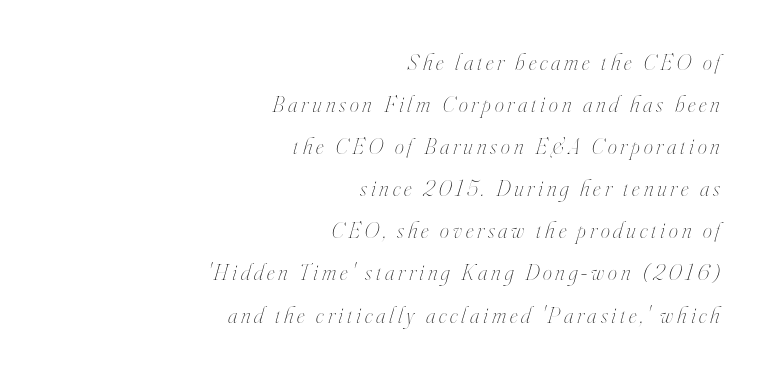
Letters have the restrained weight of plain body copy at most. The zone under the glyphs is completely vacant. This sample is right-justified, so line beginnings fall wherever the words allow. Posture: slanted.
